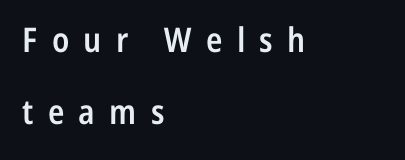
In CSS terms this would be text-align: left. Letter spacing: wide. I'd describe the lettering as semibold — firm but not a full bold. The gap between lines stays unmarked. Compared with typical paragraphs, the rows here are farther apart. The type sits square on the baseline with zero lean.
